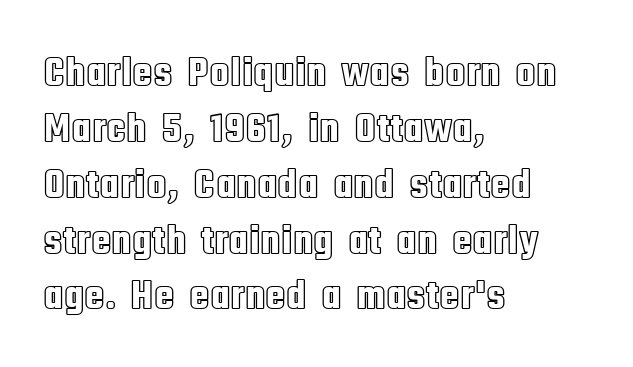
Q: Is the text italic (slanted)? A: No, it is upright.
Q: Is the text underlined? A: No.
Q: How is the paragraph aligned? A: Left-aligned.
Q: Is the spacing between letters normal or unusually wide? A: Normal.
Q: Is the spacing between lines tight, normal or loose? A: Normal.
Q: Width (condensed, normal, or wide)? A: Condensed.
Q: x-height? A: Large.
Q: Monospaced? A: No.
